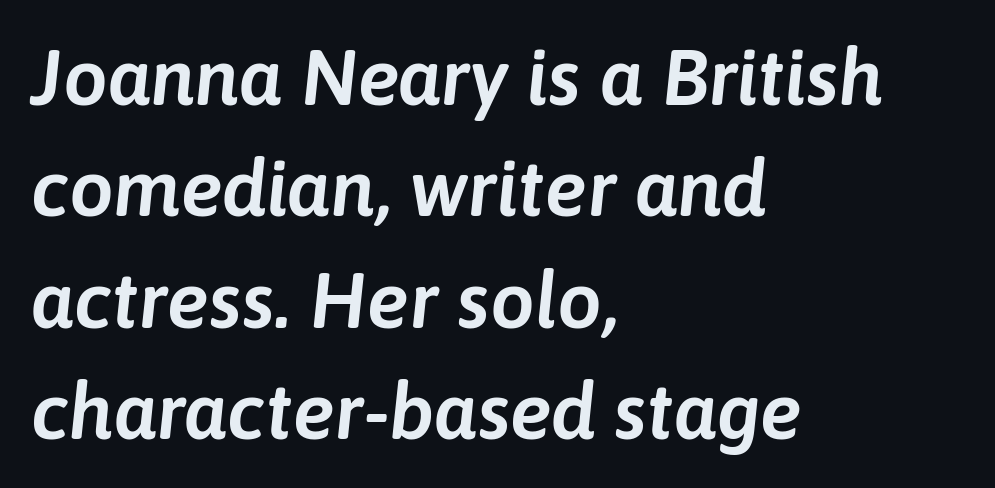
Each letter keeps its own natural width here, so spacing adapts to shape. Letters rest on an invisible, unmarked baseline. In terms of leading, this rendering sits right in the middle. Tall strokes in this sample are angled rather than plumb.
